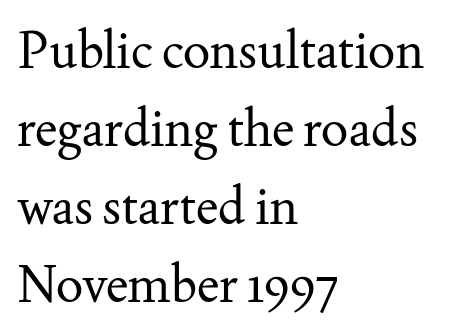
The image shows 51 px regular-weight serif type, upright; set left-aligned, normal line spacing (1.53x), normal letter spacing, not underlined; medium stroke contrast and a small x-height.
